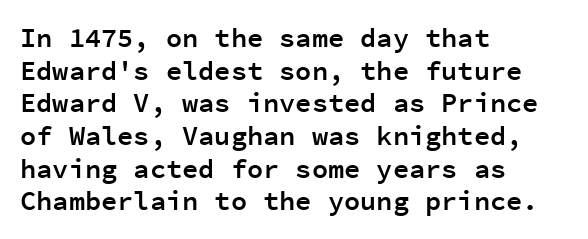
{"italic": "no", "bold": "semi", "underline": "no", "align": "left", "line_spacing_ratio": 1.21, "letter_spacing": "normal", "letter_spacing_em": 0.0, "glyph_px": 27}
